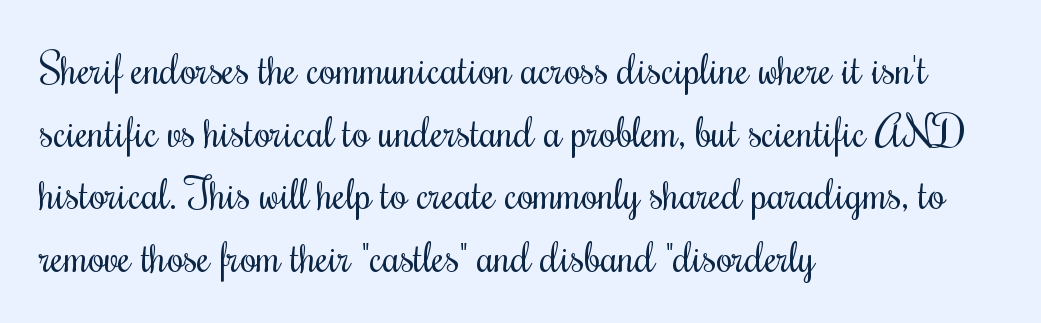
Think of a printed novel: that variable character pitch is what you see here. How would I describe the line gaps? Plain and ordinary. Heaviness? Minimal to ordinary, like unemphasized prose. Plain, unruled lines of type. The letterforms sit shoulder to shoulder at normal distance.
